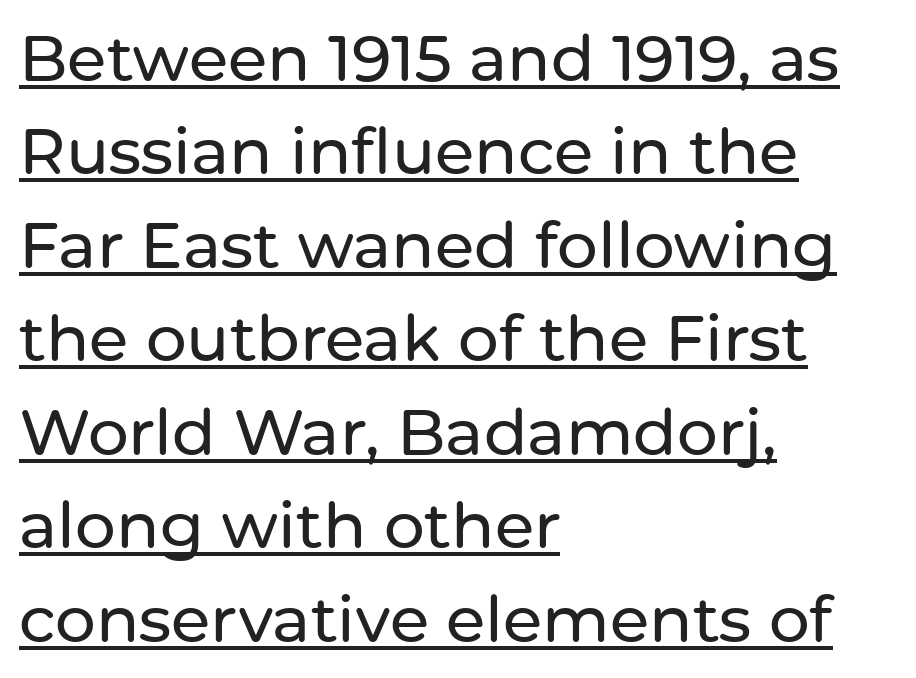
{"serif": "no", "italic": "no", "width": "normal", "stroke_contrast": "low", "x_height": "medium", "monospaced": "no", "underline": "yes", "align": "left", "line_spacing": "normal", "line_spacing_ratio": 1.46, "letter_spacing": "normal", "letter_spacing_em": 0.0, "glyph_px": 64}
